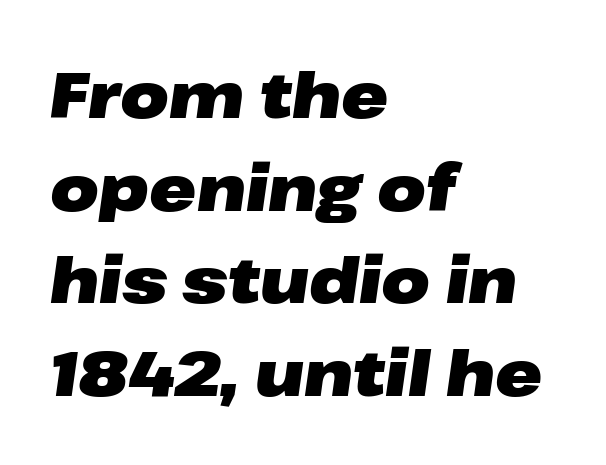
{"italic": "yes", "lean": "right", "slant_degrees": 8, "bold": "yes", "weight": "heavy", "width": "wide", "stroke_contrast": "low", "x_height": "medium", "monospaced": "no", "underline": "no", "align": "left", "line_spacing": "normal", "line_spacing_ratio": 1.47, "letter_spacing": "normal", "letter_spacing_em": 0.0, "glyph_px": 63}
